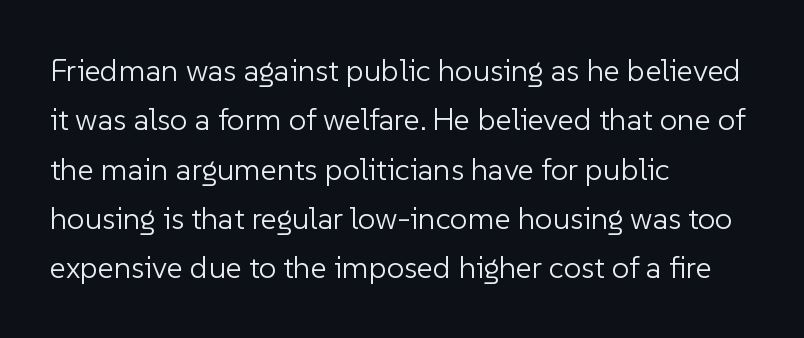
The image shows 31 px light sans-serif type, upright; set left-aligned, normal line spacing (1.59x), normal letter spacing, not underlined; low stroke contrast and a medium x-height.
